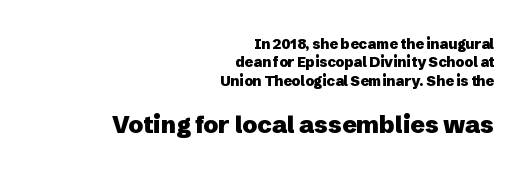
The image shows 24 px bold type, upright; set right-aligned, normal line spacing (1.31x), normal letter spacing, not underlined; the second (bottom) block is 1.71x larger.
